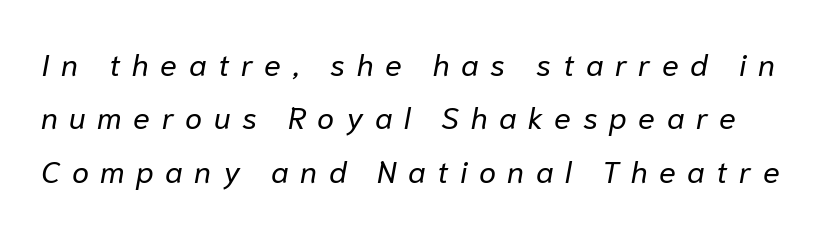
{"italic": "yes", "lean": "right", "slant_degrees": 10, "bold": "no", "weight": "regular", "width": "normal", "stroke_contrast": "low", "x_height": "medium", "monospaced": "no", "underline": "no", "line_spacing_ratio": 1.72, "letter_spacing": "wide", "letter_spacing_em": 0.37, "glyph_px": 31}
